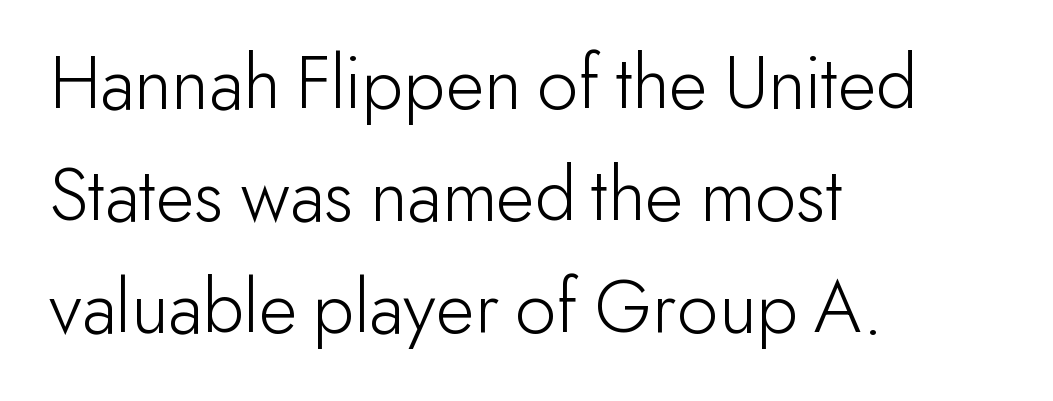
If you drew a ruler down the left edge, every line would touch it. You can tell it's not italic because the verticals are truly vertical. The passage shown has conventional tracking throughout. Weight: in the light-to-regular range. The face used here is proportionally spaced, like ordinary book or web type.
